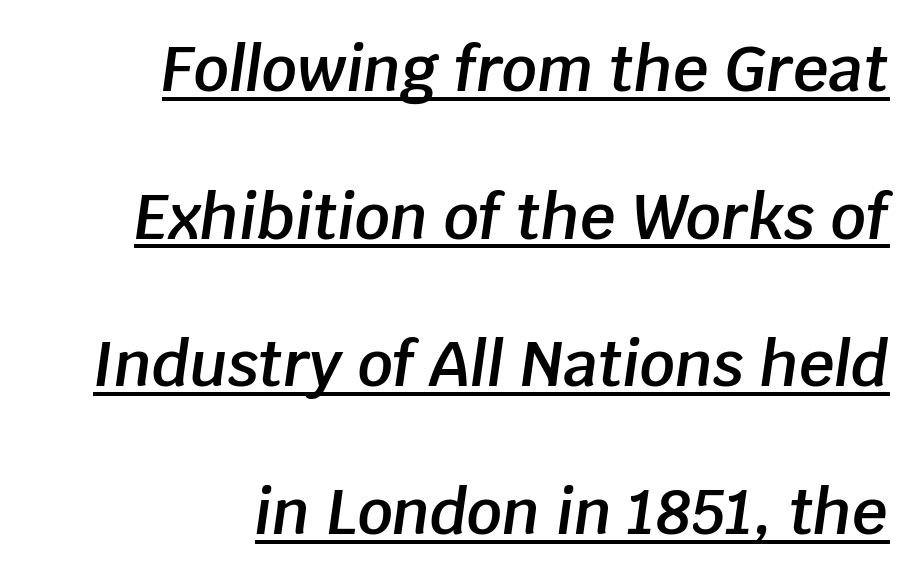
This is underlined copy, the kind a proofreader might mark for attention. Compared with typical paragraphs, the rows here are farther apart. Note the varied advance widths — an 'i' is clearly narrower than an 'm'. The line texture is even and compact thanks to regular tracking. Yep, that's italic — everything's leaning.
